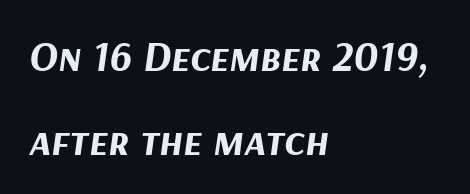
{"italic": "yes", "lean": "right", "slant_degrees": 9, "bold": "yes", "weight": "bold", "width": "normal", "stroke_contrast": "medium", "x_height": "medium", "monospaced": "no", "underline": "no", "align": "left", "line_spacing": "loose", "line_spacing_ratio": 1.95, "letter_spacing": "normal", "letter_spacing_em": 0.0, "glyph_px": 43}
